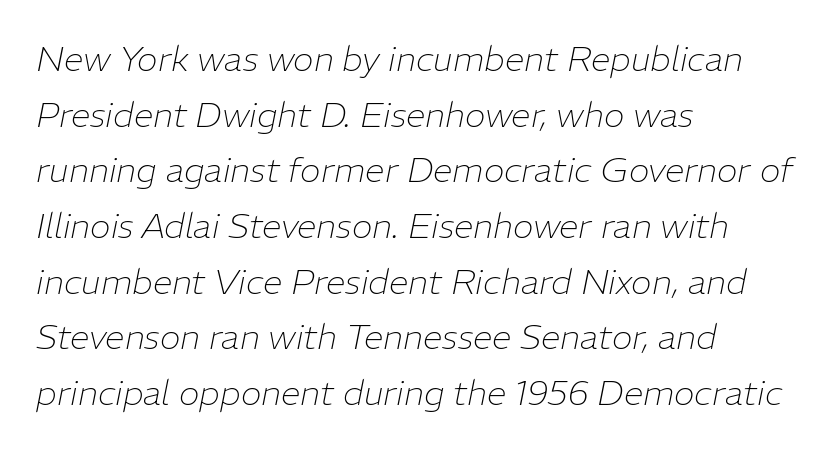
Honestly, the letter spacing is just normal — you wouldn't notice it. Do the characters align in a grid? No, the font is proportional. Decoration check: the copy has no underline. Italic? Definitely — the glyphs are oblique. The compositor pushed each line to the left boundary.
